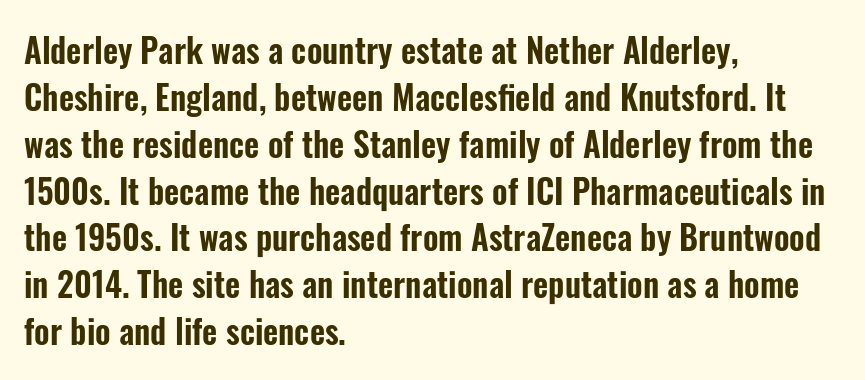
The gap between lines stays unmarked. These lines are set flush left with a ragged right edge. Summary of vertical rhythm: regular, with standard interline spacing. Think of a printed novel: that variable character pitch is what you see here.
